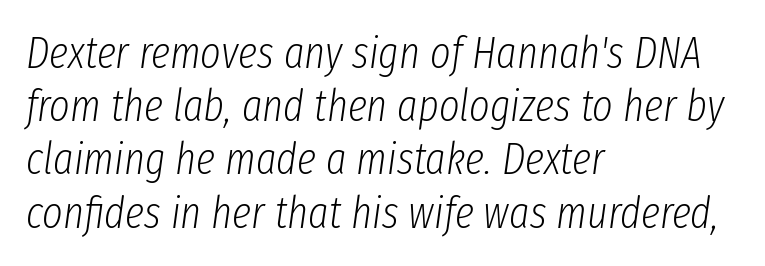
Q: Is the text bold? A: No.
Q: Is the text italic (slanted)? A: Yes, it leans right by about 8 degrees.
Q: Is the text underlined? A: No.
Q: How is the paragraph aligned? A: Left-aligned.
Q: Is the spacing between letters normal or unusually wide? A: Normal.
Q: Width (condensed, normal, or wide)? A: Condensed.
Q: Stroke contrast? A: Low.
Q: x-height? A: Medium.
Q: Monospaced? A: No.
